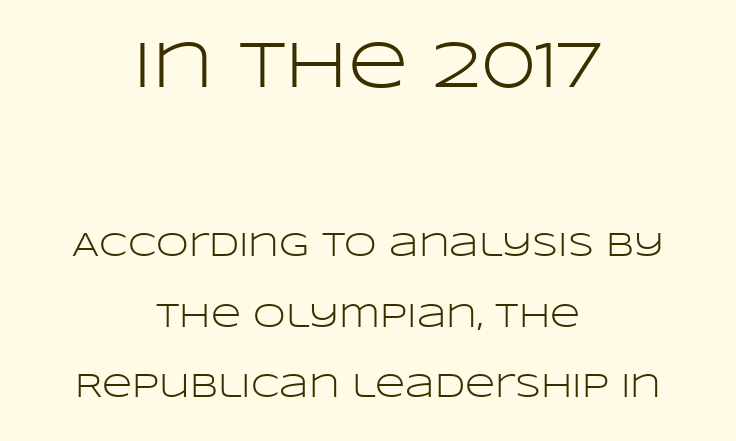
Q: Is the text bold? A: No.
Q: Is the text italic (slanted)? A: No, it is upright.
Q: Is the typeface a serif or a sans-serif typeface? A: Sans-serif.
Q: Is the text underlined? A: No.
Q: How is the paragraph aligned? A: Centered.
Q: Is the spacing between letters normal or unusually wide? A: Normal.
Q: Is the spacing between lines tight, normal or loose? A: Loose.
Q: Which block of text is set in a larger size, the first (top) or the second (bottom)? A: The first (top) one.
Q: Width (condensed, normal, or wide)? A: Wide.
Q: Stroke contrast? A: Low.
Q: x-height? A: Large.
Q: Monospaced? A: No.
